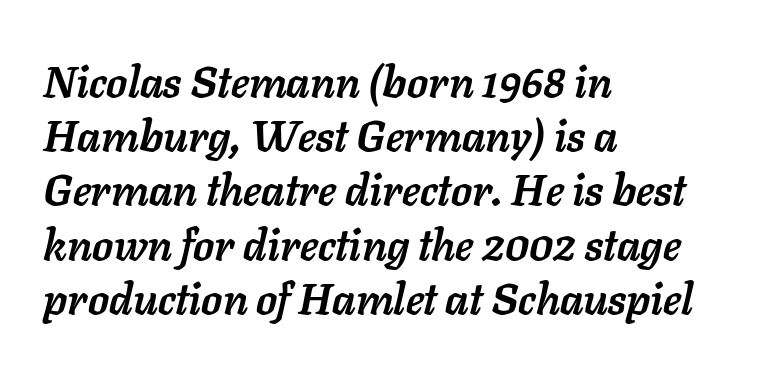
The typesetting leans heavy: a genuine bold. The passage is arranged the way most books set body copy — flush left. Glance below the letters and you will spot only blank space. The vertical gap from one line to the next is medium. Emphasis-style slanted type is in use. Here the glyphs are tracked normally, forming tight word shapes.
